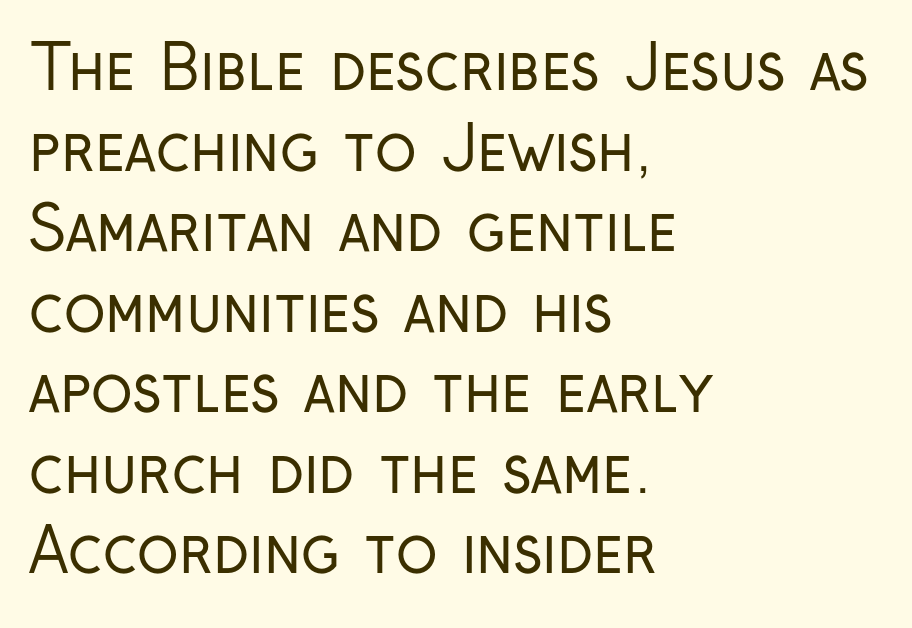
Is the letter spacing exaggerated? No — it looks like the ordinary default. Each stroke keeps to a modest, everyday thickness or less. Is the block centered? No — it sits flush against the left margin. This rendering employs a face without finishing strokes, i.e., a sans-serif. Only glyphs here, with clear space below each row. Upright lettering throughout.
